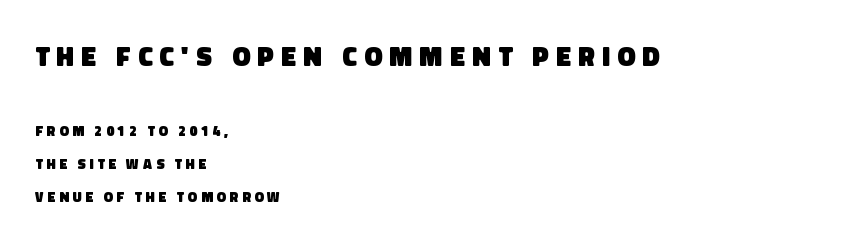
{"bold": "yes", "underline": "no", "align": "left", "line_spacing": "loose", "line_spacing_ratio": 2.35, "letter_spacing": "wide", "letter_spacing_em": 0.27, "larger_block": "first", "size_ratio": 1.93, "glyph_px": 27}
